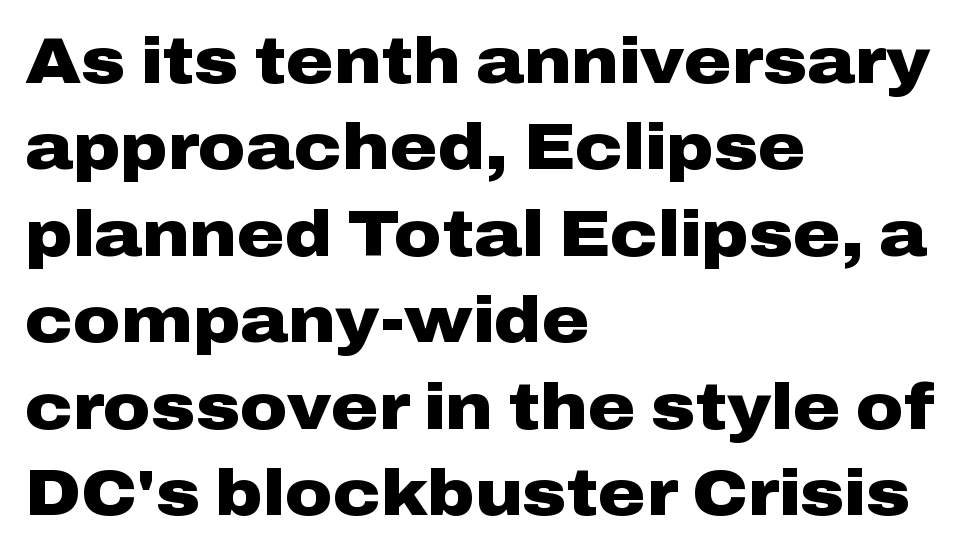
Q: Is the text bold? A: Yes.
Q: Is the text italic (slanted)? A: No, it is upright.
Q: Is the typeface a serif or a sans-serif typeface? A: Sans-serif.
Q: Is the text underlined? A: No.
Q: How is the paragraph aligned? A: Left-aligned.
Q: Is the spacing between letters normal or unusually wide? A: Normal.
Q: Is the spacing between lines tight, normal or loose? A: Normal.
Q: Width (condensed, normal, or wide)? A: Wide.
Q: Stroke contrast? A: Low.
Q: x-height? A: Medium.
Q: Monospaced? A: No.
